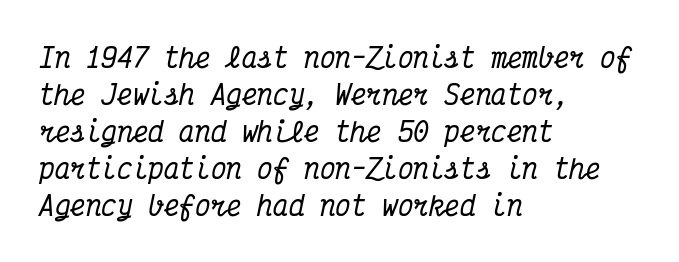
The image shows 26 px text type, italic (leaning right); set left-aligned, normal line spacing (1.42x), normal letter spacing, not underlined.
